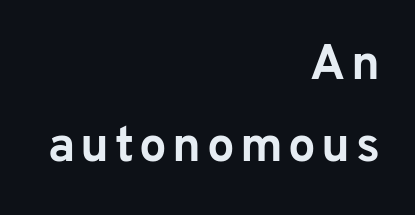
The image shows 49 px bold sans-serif type, upright; set right-aligned, normal line spacing (1.67x), not underlined; low stroke contrast and a medium x-height.
